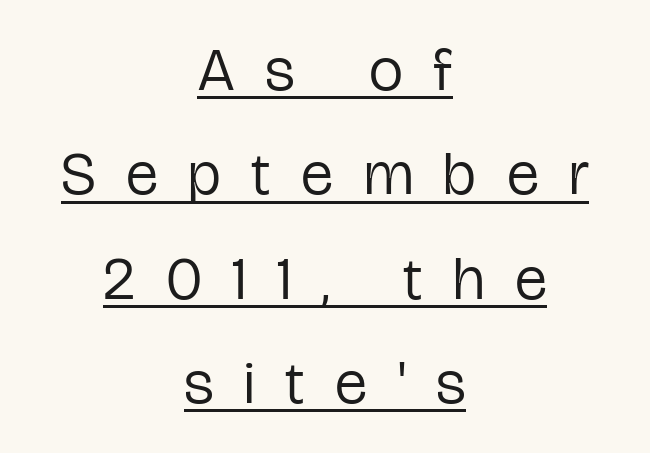
The image shows 61 px regular-weight, condensed sans-serif type, upright; set centered, line spacing 1.71x, unusually wide letter spacing (+0.5 em), underlined; low stroke contrast and a medium x-height.
